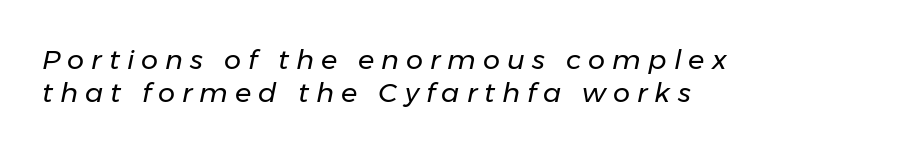
Q: Is the text bold? A: No.
Q: Is the text italic (slanted)? A: Yes, it leans right by about 11 degrees.
Q: Is the text underlined? A: No.
Q: How is the paragraph aligned? A: Left-aligned.
Q: Is the spacing between letters normal or unusually wide? A: Unusually wide.
